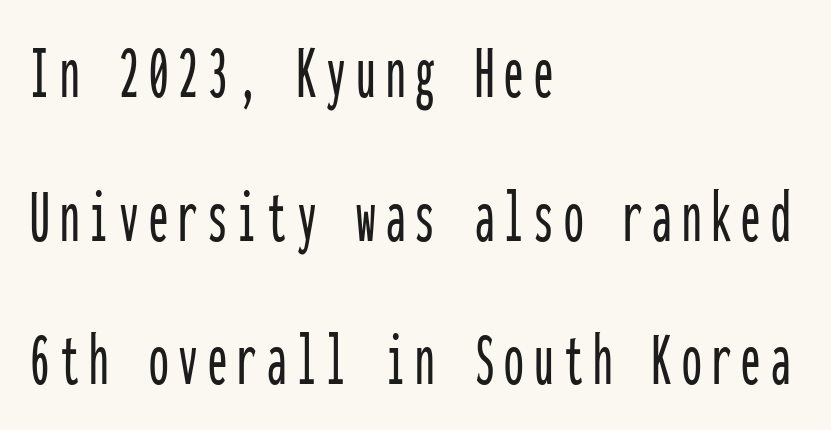
The image shows 78 px condensed sans-serif type, upright, monospaced; set left-aligned, line spacing 1.84x, not underlined; low stroke contrast and a medium x-height.
